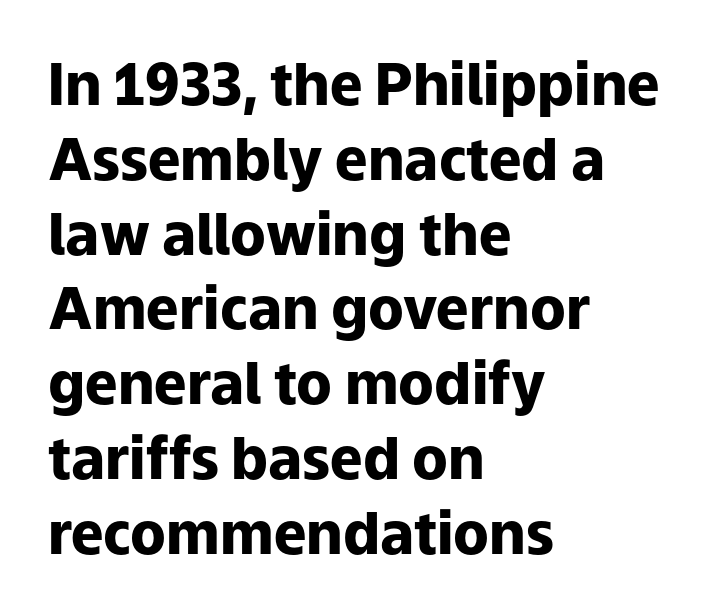
The image shows 58 px heavy sans-serif type, upright; set left-aligned, normal line spacing (1.29x), normal letter spacing, not underlined; low stroke contrast and a medium x-height.
